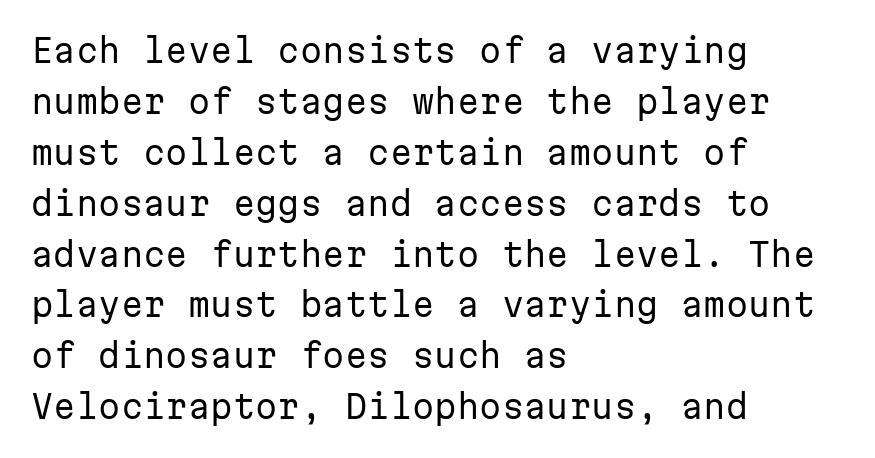
Q: Is the text bold? A: No.
Q: Is the text italic (slanted)? A: No, it is upright.
Q: Is the typeface a serif or a sans-serif typeface? A: Sans-serif.
Q: Is the text underlined? A: No.
Q: How is the paragraph aligned? A: Left-aligned.
Q: Is the spacing between letters normal or unusually wide? A: Normal.
Q: Is the spacing between lines tight, normal or loose? A: Normal.
Q: Width (condensed, normal, or wide)? A: Normal.
Q: Stroke contrast? A: Low.
Q: x-height? A: Medium.
Q: Monospaced? A: Yes.
